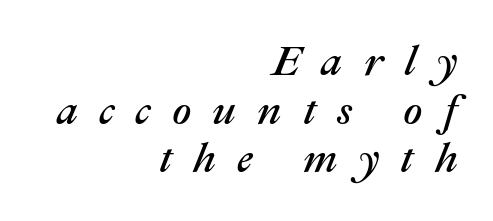
Notice how the passage keeps a crisp vertical edge on the right only. The words here are not underlined. Spacing between characters has been opened up far beyond the box default. Is this a fixed-width face? No — the glyphs have proportional, varying widths.
